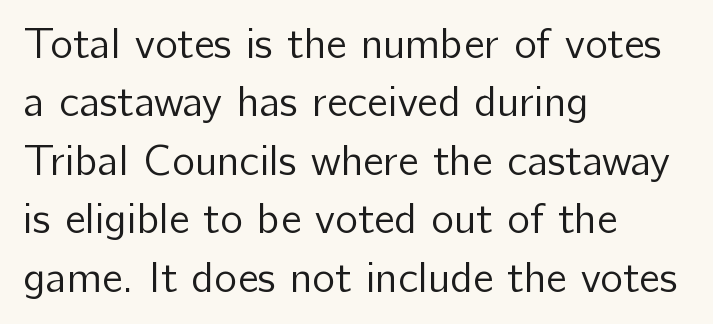
Vertical spacing — default. Letters rest on an invisible, unmarked baseline. Weight: regular or lighter. A typesetter would mark this as roman, not italic. Short note: letters normally spaced. Horizontally, the lines are justified to the leading edge only.
